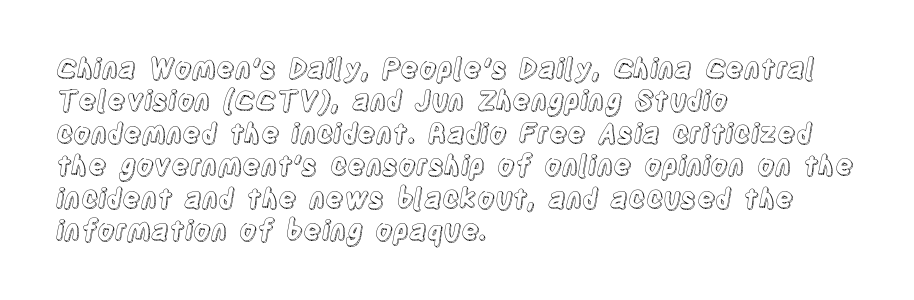
The image shows 27 px text type; set left-aligned, line spacing 1.2x, normal letter spacing, not underlined.
